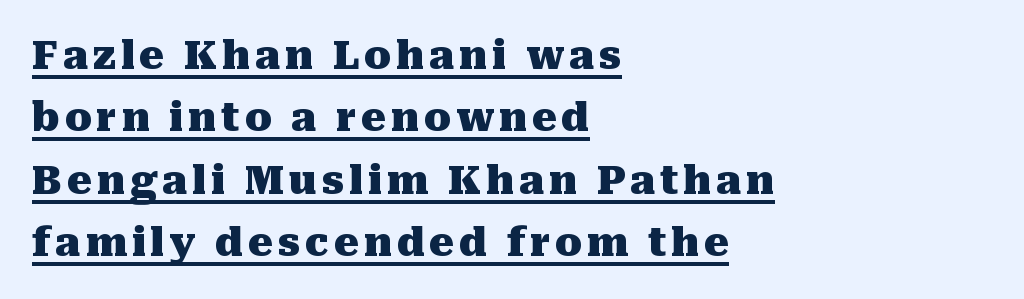
{"serif": "yes", "italic": "no", "bold": "yes", "weight": "heavy", "width": "normal", "stroke_contrast": "medium", "x_height": "medium", "monospaced": "no", "underline": "yes", "align": "left", "line_spacing": "normal", "line_spacing_ratio": 1.6, "glyph_px": 39}
